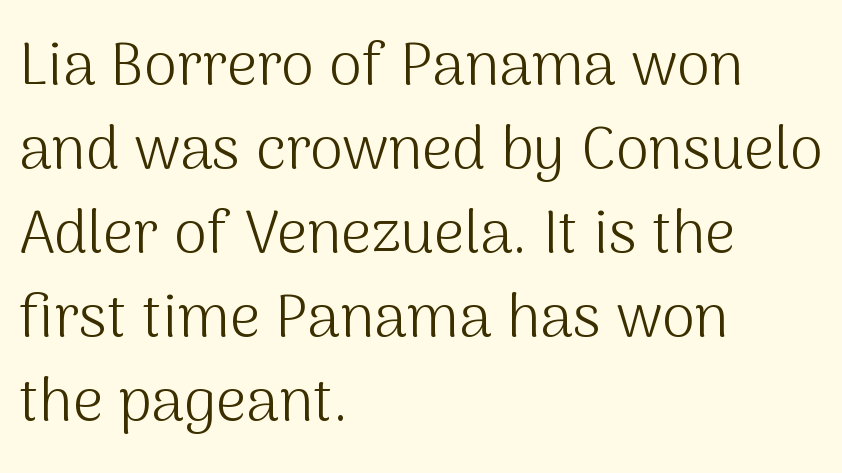
The image shows 60 px light sans-serif type, upright; set left-aligned, normal line spacing (1.4x), normal letter spacing, not underlined; medium stroke contrast and a medium x-height.
